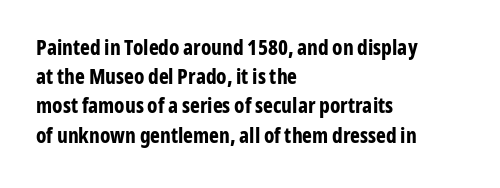
When letters stand straight like this, we call the style roman or upright. Line starts are locked; line ends wander. Quick note: underline off. Words appear dense and cohesive because spacing is normal. A normal amount of white space separates one row of letters from the next.
